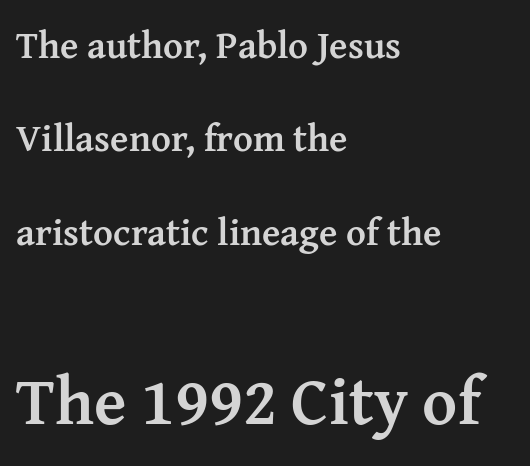
The image shows 67 px semibold serif type, upright; set left-aligned, loose line spacing (2.46x), normal letter spacing, not underlined; the second (bottom) block is 1.76x larger; medium stroke contrast and a medium x-height.
